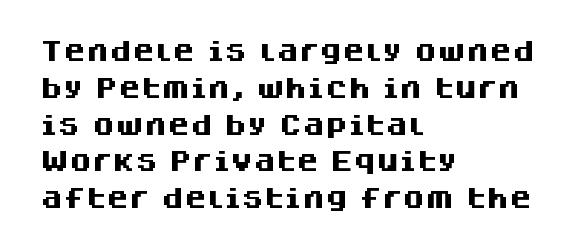
The image shows 23 px bold type, upright; set left-aligned, normal line spacing (1.6x), normal letter spacing, not underlined.
